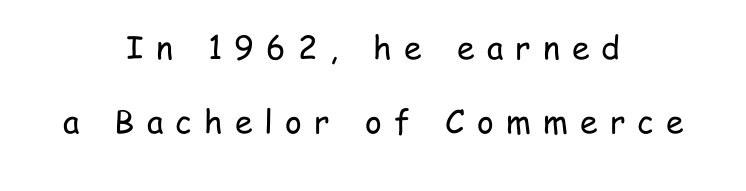
{"serif": "no", "italic": "no", "bold": "no", "weight": "regular", "width": "condensed", "stroke_contrast": "low", "x_height": "medium", "monospaced": "no", "underline": "no", "align": "center", "line_spacing": "loose", "line_spacing_ratio": 2.3, "letter_spacing": "wide", "letter_spacing_em": 0.38, "glyph_px": 32}
